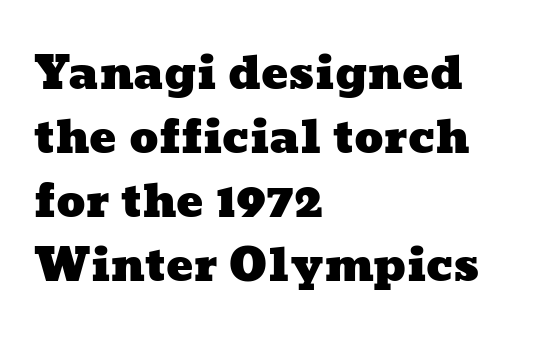
Q: Is the text underlined? A: No.
Q: How is the paragraph aligned? A: Left-aligned.
Q: Is the spacing between letters normal or unusually wide? A: Normal.
Q: Is the spacing between lines tight, normal or loose? A: Normal.
Q: Width (condensed, normal, or wide)? A: Wide.
Q: Stroke contrast? A: Low.
Q: x-height? A: Medium.
Q: Monospaced? A: No.
